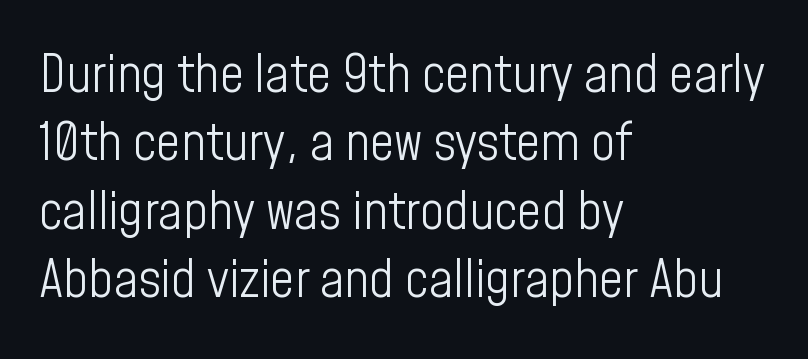
Rows of type keep a routine distance in the vertical direction. The glyphs in this specimen are sans serif. This sample is left-justified, so line endings fall wherever the words run out. Spacing between characters is what you'd get straight out of the box.
